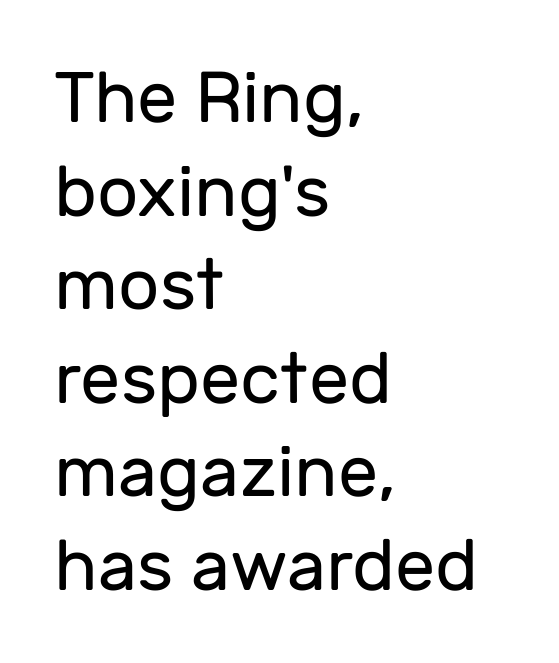
Q: Is the text bold? A: No.
Q: Is the text italic (slanted)? A: No, it is upright.
Q: Is the typeface a serif or a sans-serif typeface? A: Sans-serif.
Q: Is the text underlined? A: No.
Q: How is the paragraph aligned? A: Left-aligned.
Q: Is the spacing between letters normal or unusually wide? A: Normal.
Q: Is the spacing between lines tight, normal or loose? A: Normal.
Q: Width (condensed, normal, or wide)? A: Normal.
Q: Stroke contrast? A: Low.
Q: x-height? A: Medium.
Q: Monospaced? A: No.
